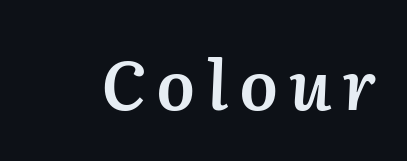
What weight is shown? A semibold, between regular and bold. A typesetter would mark this as italic. Here the designer chose a conventional face with non-uniform glyph widths. Descenders are the only things crossing below the line.
